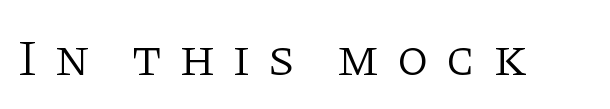
{"serif": "yes", "italic": "no", "bold": "no", "weight": "light", "width": "normal", "stroke_contrast": "low", "x_height": "large", "monospaced": "no", "underline": "no", "letter_spacing": "wide", "letter_spacing_em": 0.33, "glyph_px": 51}
